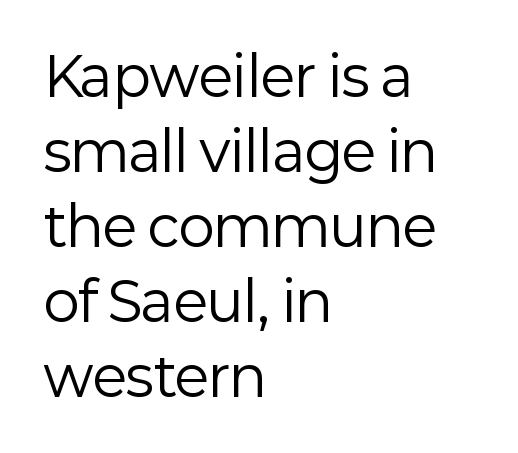
Q: Is the text bold? A: No.
Q: Is the text italic (slanted)? A: No, it is upright.
Q: Is the typeface a serif or a sans-serif typeface? A: Sans-serif.
Q: Is the text underlined? A: No.
Q: How is the paragraph aligned? A: Left-aligned.
Q: Is the spacing between letters normal or unusually wide? A: Normal.
Q: Is the spacing between lines tight, normal or loose? A: Normal.
Q: Width (condensed, normal, or wide)? A: Normal.
Q: Stroke contrast? A: Low.
Q: x-height? A: Medium.
Q: Monospaced? A: No.
